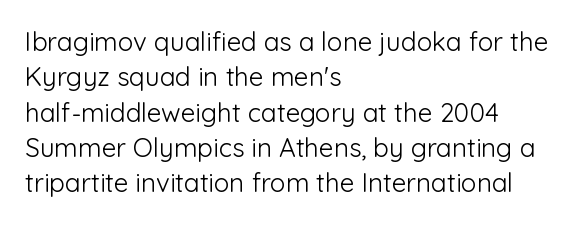
Vertically, the passage feels balanced, rows spaced as you'd expect. No italicization has been applied; the sample stays upright. A bare baseline throughout the passage. Think standard paragraph weight, or any step lighter than that.
